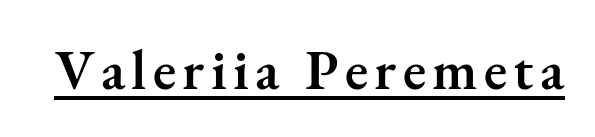
The typesetting leans somewhat heavy: a semibold. Note the varied advance widths — an 'i' is clearly narrower than an 'm'. The letters carry serifs — small finishing strokes at the ends of their stems. The face used here appears with an underline applied.
